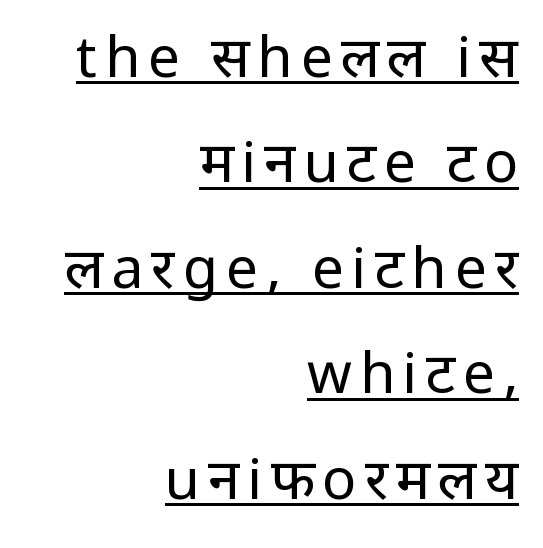
The image shows 57 px regular-weight sans-serif type, upright; set right-aligned, line spacing 1.85x, underlined; low stroke contrast and a medium x-height.
